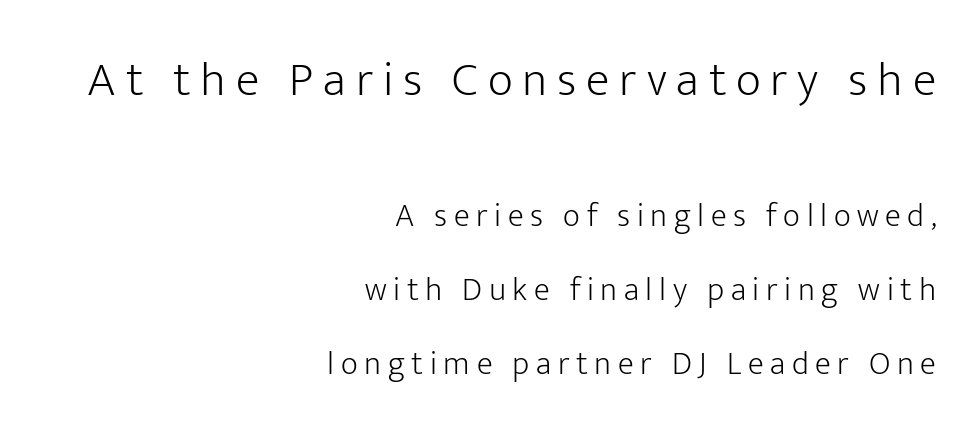
{"serif": "no", "italic": "no", "bold": "no", "weight": "light", "width": "normal", "stroke_contrast": "low", "x_height": "medium", "monospaced": "no", "underline": "no", "align": "right", "line_spacing": "loose", "line_spacing_ratio": 2.24, "letter_spacing": "wide", "letter_spacing_em": 0.2, "larger_block": "first", "size_ratio": 1.48, "glyph_px": 49}
